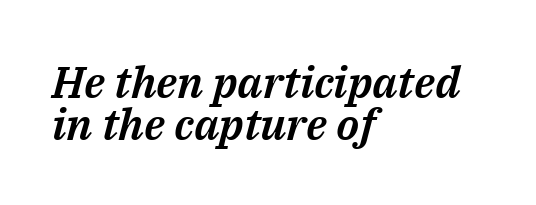
This sample trades vertical openness for compactness between lines. Characters follow at the spacing the type designer built in. Bare-footed words on every line. These lines were composed using italics.
